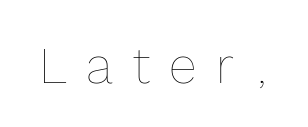
Q: Is the text bold? A: No.
Q: Is the text italic (slanted)? A: No, it is upright.
Q: Is the text underlined? A: No.
Q: Is the spacing between letters normal or unusually wide? A: Unusually wide.
Q: Width (condensed, normal, or wide)? A: Normal.
Q: x-height? A: Medium.
Q: Monospaced? A: No.
